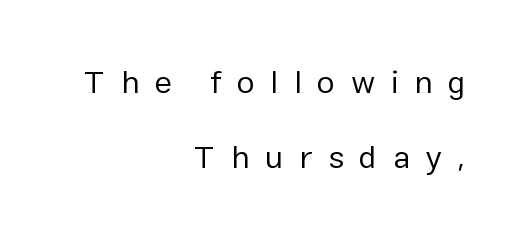
{"serif": "no", "italic": "no", "bold": "no", "weight": "regular", "width": "normal", "stroke_contrast": "low", "x_height": "medium", "monospaced": "no", "underline": "no", "align": "right", "line_spacing": "loose", "line_spacing_ratio": 2.35, "letter_spacing": "wide", "letter_spacing_em": 0.49, "glyph_px": 32}
